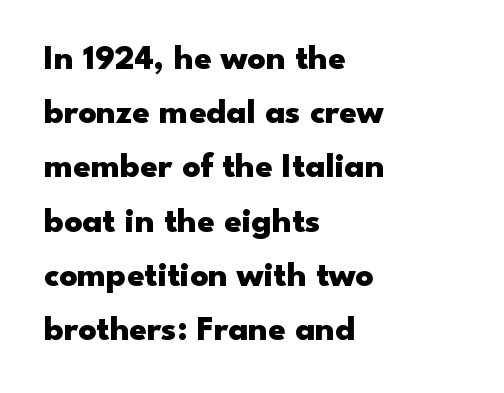
Q: Is the text bold? A: Yes.
Q: Is the text italic (slanted)? A: No, it is upright.
Q: Is the typeface a serif or a sans-serif typeface? A: Sans-serif.
Q: Is the text underlined? A: No.
Q: How is the paragraph aligned? A: Left-aligned.
Q: Is the spacing between letters normal or unusually wide? A: Normal.
Q: Is the spacing between lines tight, normal or loose? A: Normal.
Q: Width (condensed, normal, or wide)? A: Wide.
Q: Stroke contrast? A: Low.
Q: x-height? A: Small.
Q: Monospaced? A: No.
